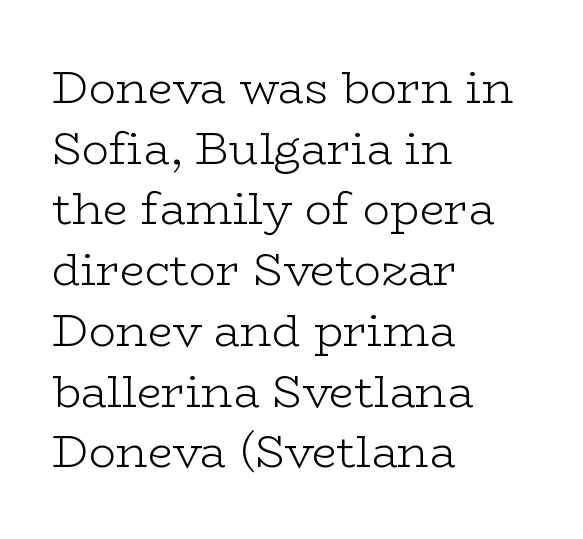
Q: Is the text bold? A: No.
Q: Is the text italic (slanted)? A: No, it is upright.
Q: Is the typeface a serif or a sans-serif typeface? A: Serif.
Q: Is the text underlined? A: No.
Q: How is the paragraph aligned? A: Left-aligned.
Q: Is the spacing between letters normal or unusually wide? A: Normal.
Q: Is the spacing between lines tight, normal or loose? A: Normal.
Q: Width (condensed, normal, or wide)? A: Wide.
Q: Stroke contrast? A: Low.
Q: x-height? A: Medium.
Q: Monospaced? A: No.
